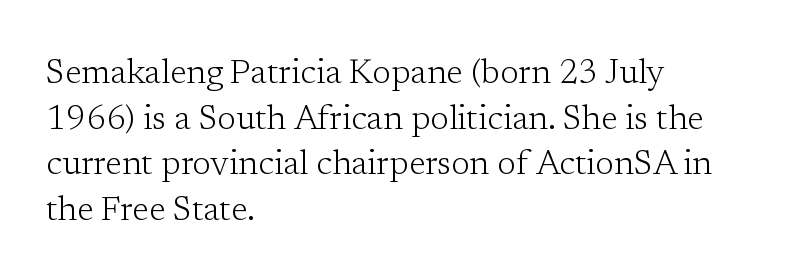
Stroke mass is kept to a normal reading level or below. Observe the serifs anchoring each vertical stroke in this sample. Line beginnings align vertically; line endings do not. Think of a printed novel: that variable character pitch is what you see here.
